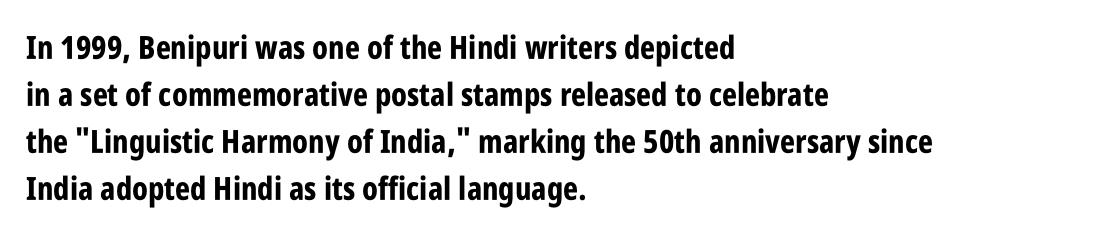
No extra tracking has been applied to these lines. These lines were composed using upright roman letters. Weight check: bold — yes, fully. Character widths vary here, with narrow letters taking less room than wide ones.
